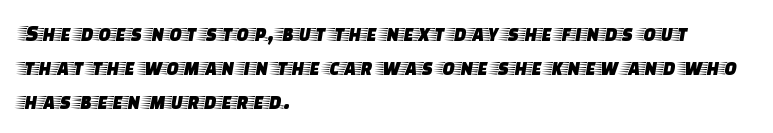
The image shows 23 px text type; set left-aligned, normal line spacing (1.47x), normal letter spacing, not underlined.
